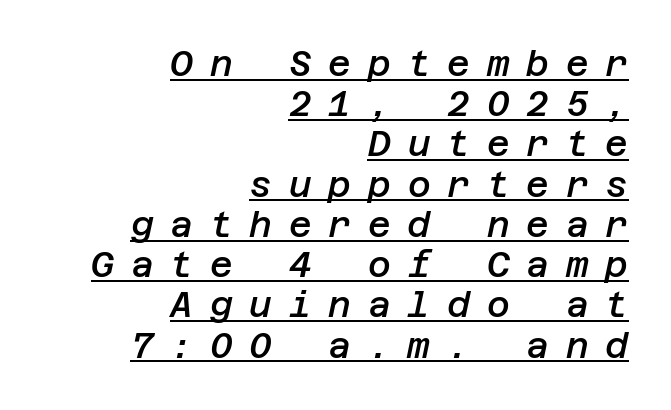
The image shows 35 px semibold type, italic (leaning right); set right-aligned, tight line spacing (1.15x), unusually wide letter spacing (+0.48 em), underlined; low stroke contrast and a large x-height.
